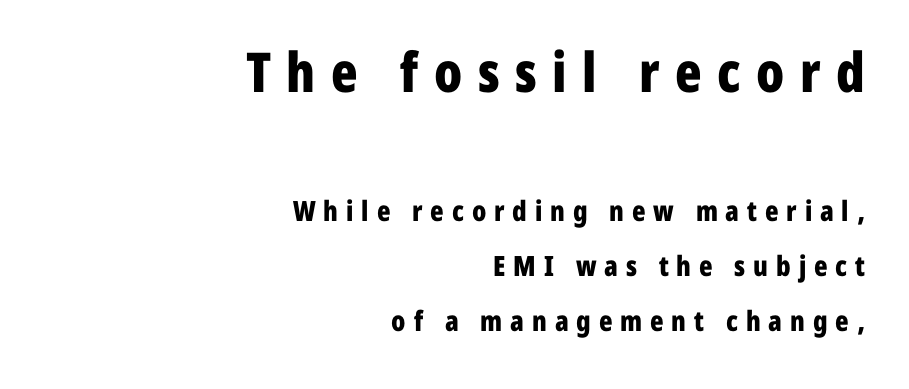
The image shows 55 px bold, condensed sans-serif type, upright; set right-aligned, loose line spacing (1.96x), unusually wide letter spacing (+0.28 em), not underlined; the first (top) block is 1.96x larger; low stroke contrast and a medium x-height.
